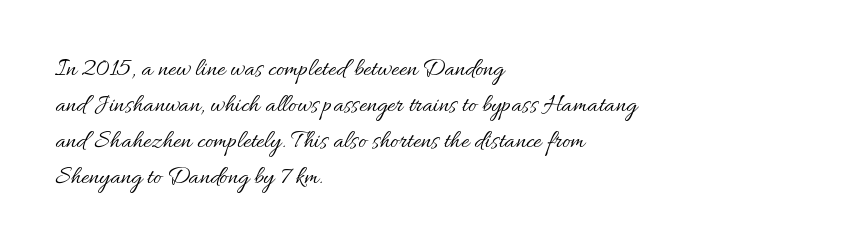
The image shows 25 px text type; set left-aligned, normal line spacing (1.44x), normal letter spacing, not underlined.
